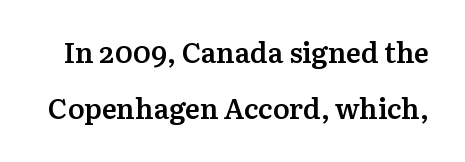
The image shows 28 px semibold serif type, upright; set loose line spacing (2.0x), normal letter spacing, not underlined; medium stroke contrast and a medium x-height.
